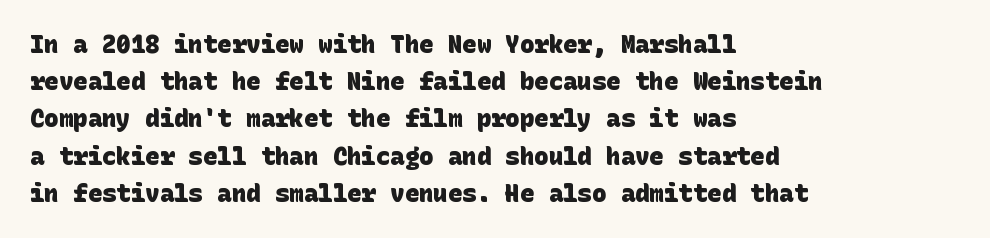
Q: Is the text bold? A: Yes.
Q: Is the text underlined? A: No.
Q: How is the paragraph aligned? A: Left-aligned.
Q: Is the spacing between letters normal or unusually wide? A: Normal.
Q: Is the spacing between lines tight, normal or loose? A: Normal.
